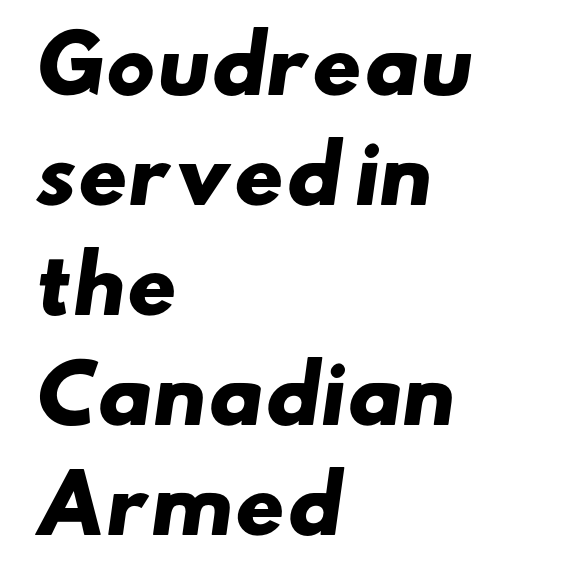
The image shows 77 px heavy, wide sans-serif type; set left-aligned, normal line spacing (1.43x), normal letter spacing, not underlined; low stroke contrast and a small x-height.
